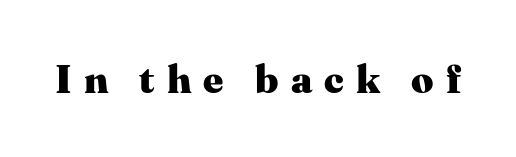
The typography opts for an upright posture over an oblique one. The baseline area is clear. Characters follow at a spacing far wider than the type designer built in. The type family on display is of the serif kind.
